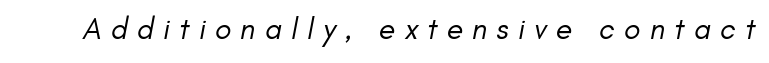
{"serif": "no", "bold": "no", "weight": "regular", "width": "normal", "stroke_contrast": "low", "x_height": "small", "monospaced": "no", "underline": "no", "letter_spacing": "wide", "letter_spacing_em": 0.31, "glyph_px": 30}
